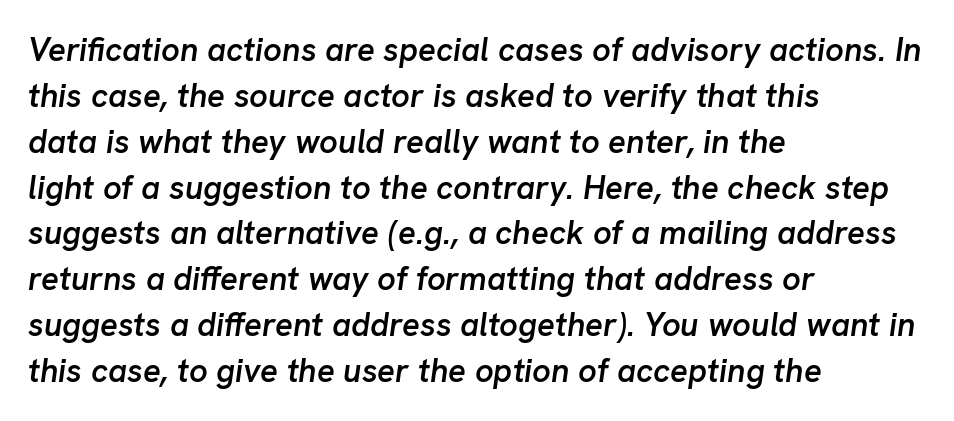
{"italic": "yes", "lean": "right", "slant_degrees": 8, "bold": "semi", "weight": "semibold", "width": "normal", "stroke_contrast": "low", "x_height": "medium", "monospaced": "no", "underline": "no", "align": "left", "line_spacing": "normal", "line_spacing_ratio": 1.39, "letter_spacing": "normal", "letter_spacing_em": 0.0, "glyph_px": 33}
